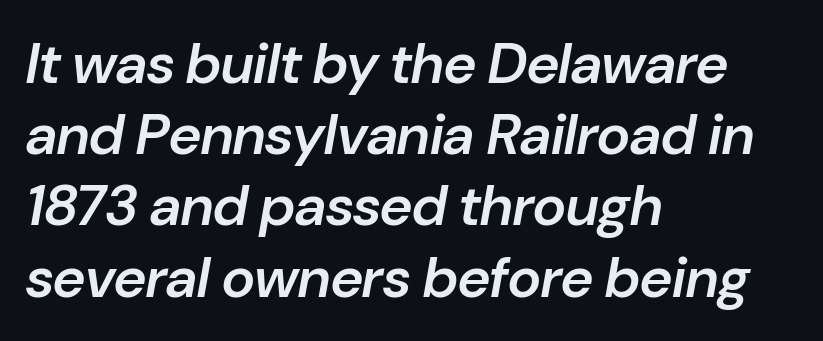
Plain, unruled lines of type. The glyphs look as if they've been sheared to an angle. Looks like regular typesetting: each glyph gets only the width it needs. Between one letter and the next there's only the usual sliver of space. This is moderately heavy type, rendered in semibold.
